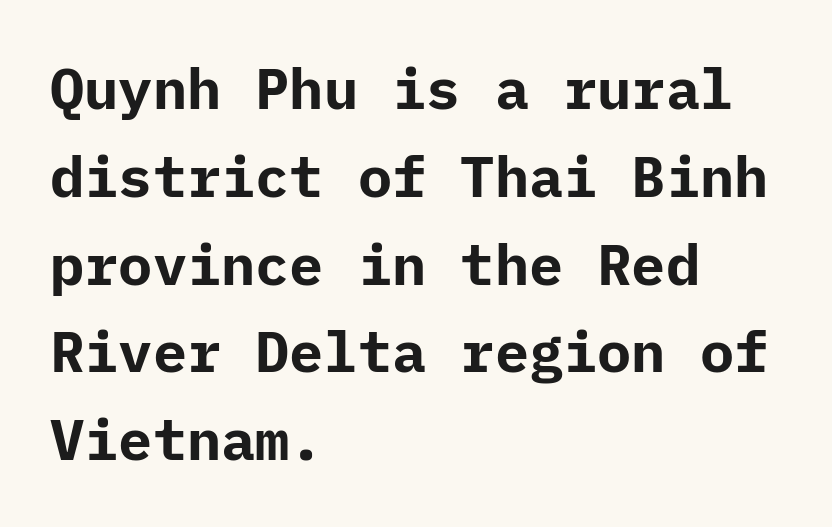
{"serif": "no", "italic": "no", "bold": "yes", "weight": "bold", "width": "normal", "stroke_contrast": "low", "x_height": "medium", "underline": "no", "align": "left", "line_spacing": "normal", "line_spacing_ratio": 1.54, "letter_spacing": "normal", "letter_spacing_em": 0.0, "glyph_px": 57}
